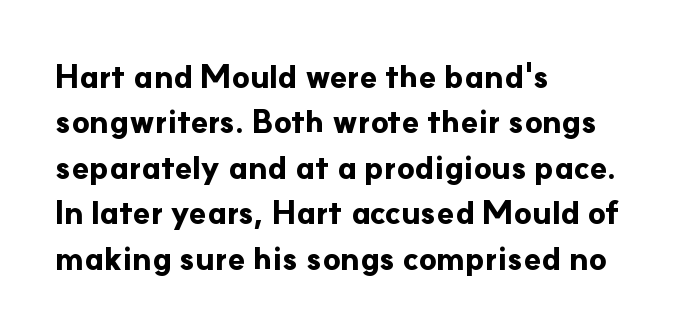
Note the varied advance widths — an 'i' is clearly narrower than an 'm'. The block of text has a typical density, with ordinary space between rows. Letterform terminals end flat and unadorned throughout the passage. A student would call this left alignment; a typographer would say flush left, rag right. The lettering holds an erect, upright posture throughout. Only glyphs here, with clear space below each row.
